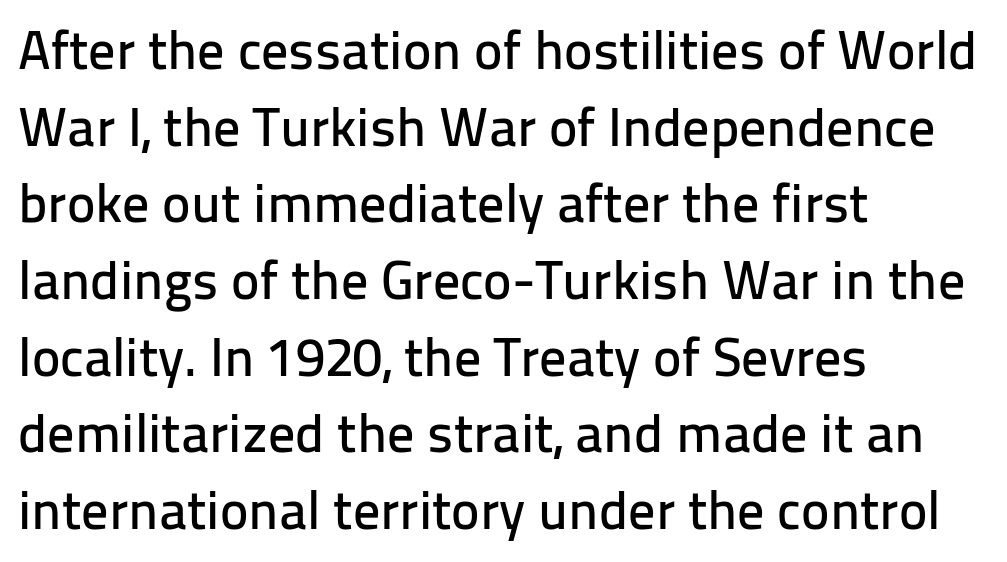
The image shows 54 px sans-serif type, upright; set left-aligned, normal line spacing (1.42x), normal letter spacing, not underlined; low stroke contrast and a medium x-height.
